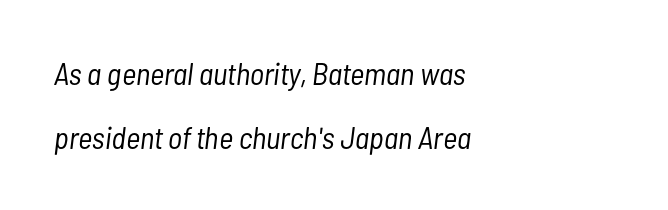
Is there much room between lines? Yes — plenty of vertical air separates them. Emphasis-style slanted type is in use. Look at the tracking — it's just the regular setting, nothing added. Is the stroke heavy? The answer is a plain regular-or-lighter. Unmarked baselines from the first word to the last.
